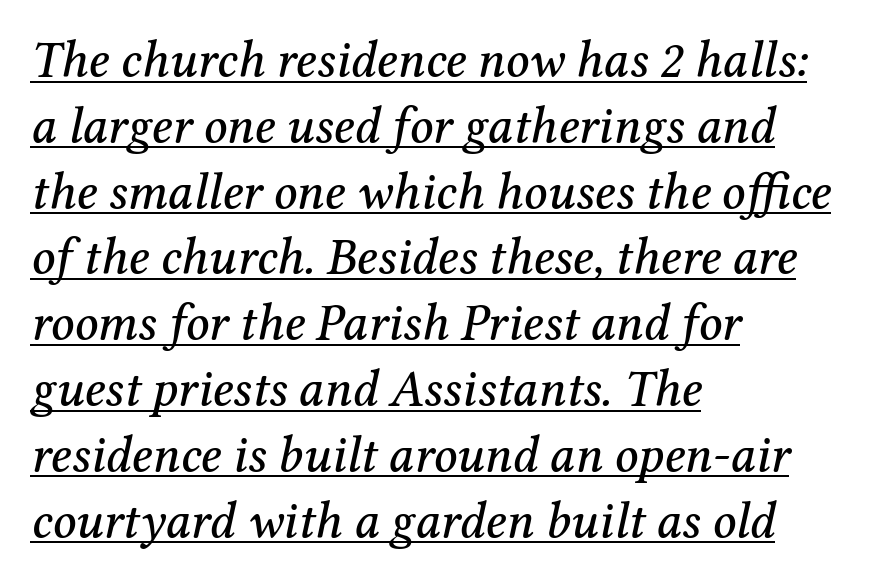
Q: Is the text italic (slanted)? A: Yes, it leans right by about 12 degrees.
Q: Is the typeface a serif or a sans-serif typeface? A: Serif.
Q: Is the text underlined? A: Yes.
Q: How is the paragraph aligned? A: Left-aligned.
Q: Is the spacing between letters normal or unusually wide? A: Normal.
Q: Is the spacing between lines tight, normal or loose? A: Normal.
Q: Width (condensed, normal, or wide)? A: Normal.
Q: Stroke contrast? A: Medium.
Q: x-height? A: Medium.
Q: Monospaced? A: No.
